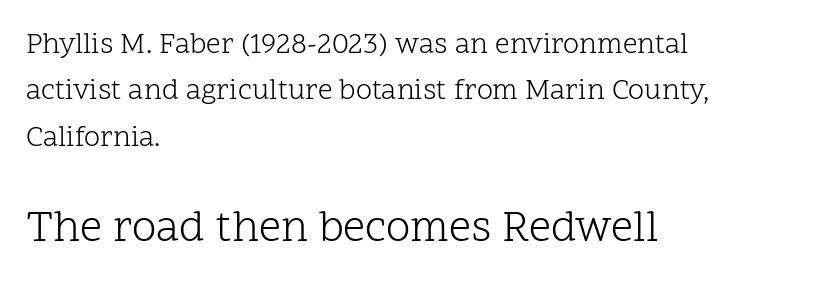
The image shows 44 px light serif type, upright; set left-aligned, normal line spacing (1.6x), normal letter spacing, not underlined; the second (bottom) block is 1.52x larger; low stroke contrast and a medium x-height.
